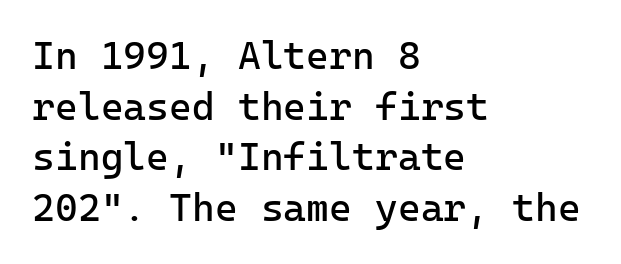
{"serif": "no", "italic": "no", "bold": "no", "weight": "regular", "width": "normal", "stroke_contrast": "low", "x_height": "medium", "underline": "no", "align": "left", "line_spacing": "normal", "line_spacing_ratio": 1.3, "letter_spacing": "normal", "letter_spacing_em": 0.0, "glyph_px": 39}
